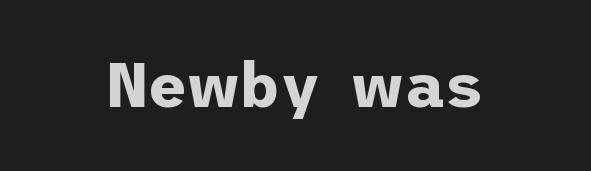
The string is rendered with underlining switched off. These lines carry a lot of weight — the face is fully bold. Is the letter spacing exaggerated? No — it looks like the ordinary default. It's the straight-up-and-down kind of type. Look at the bottom of the vertical strokes: they stop flat, with no serifs.
